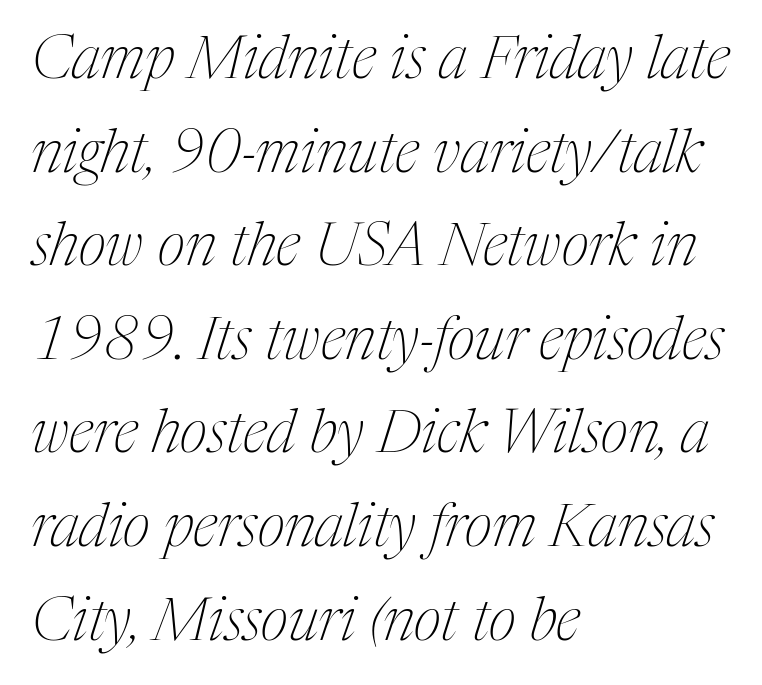
The image shows 60 px thin, condensed serif type, italic (leaning right); set left-aligned, normal line spacing (1.56x), normal letter spacing, not underlined; medium stroke contrast and a medium x-height.
